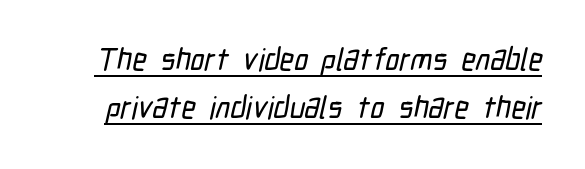
{"serif": "no", "width": "condensed", "stroke_contrast": "low", "x_height": "medium", "monospaced": "no", "underline": "yes", "line_spacing": "normal", "line_spacing_ratio": 1.56, "letter_spacing": "normal", "letter_spacing_em": 0.0, "glyph_px": 31}
